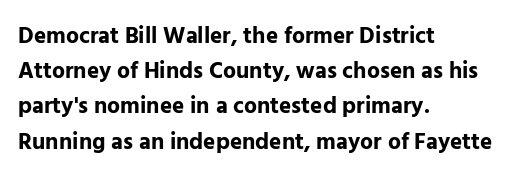
{"italic": "no", "bold": "yes", "underline": "no", "align": "left", "line_spacing": "normal", "line_spacing_ratio": 1.53, "letter_spacing": "normal", "letter_spacing_em": 0.0, "glyph_px": 23}
